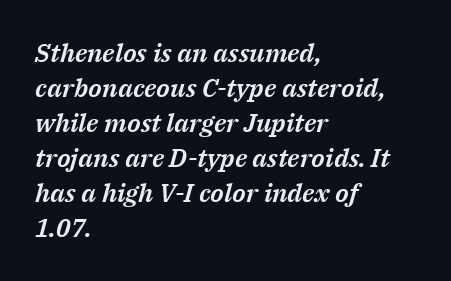
The passage shown is not underscored anywhere. These lines were composed using italics. Rows of type keep a routine distance in the vertical direction. The passage shown has conventional tracking throughout. Horizontal alignment here is leftward, the default for most running prose.
